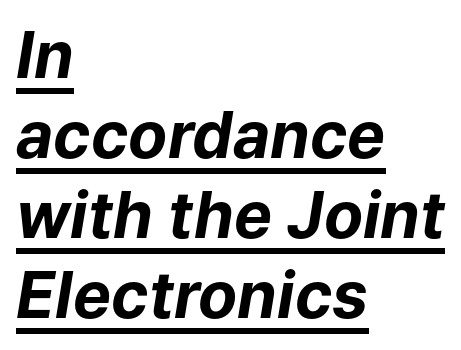
Varying glyph widths throughout — classic text-font behaviour. Does the copy run flush right? No — it runs flush left. What weight is shown? A full bold with thick strokes. Baseline-to-baseline distance is the conventional proportion of letter height.
